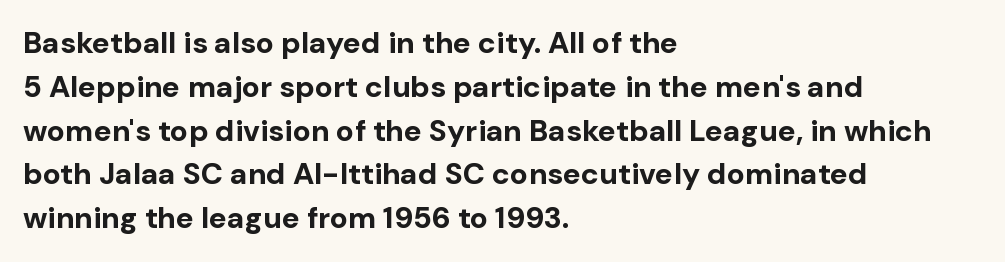
Baseline-to-baseline distance is the conventional proportion of letter height. Unlike italic type, these characters show no tilt at all. Just letters on the line, the space beneath them empty. Think of a printed novel: that variable character pitch is what you see here.
